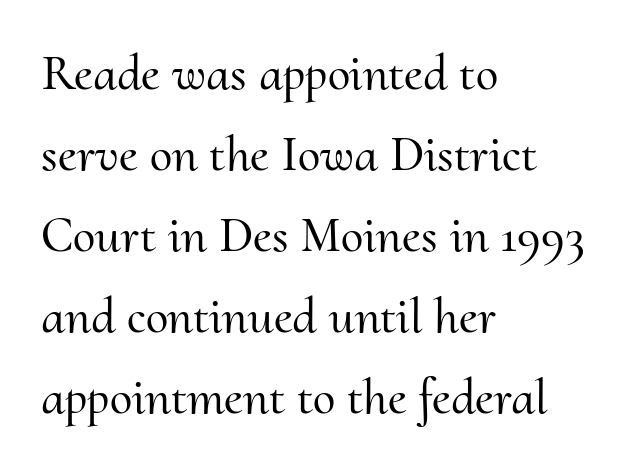
Q: Is the text italic (slanted)? A: No, it is upright.
Q: Is the typeface a serif or a sans-serif typeface? A: Serif.
Q: Is the text underlined? A: No.
Q: How is the paragraph aligned? A: Left-aligned.
Q: Is the spacing between letters normal or unusually wide? A: Normal.
Q: Is the spacing between lines tight, normal or loose? A: Normal.
Q: Width (condensed, normal, or wide)? A: Normal.
Q: Stroke contrast? A: Medium.
Q: x-height? A: Small.
Q: Monospaced? A: No.
